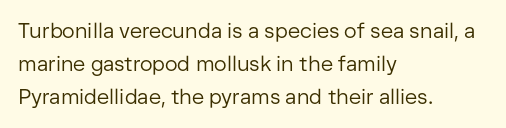
The image shows 21 px text type, upright; set left-aligned, normal line spacing (1.56x), normal letter spacing, not underlined.
